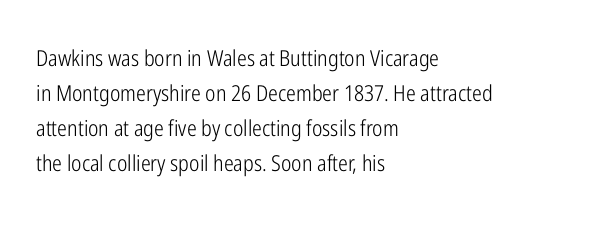
Every stem runs plumb, perpendicular to the baseline. Ink coverage per letter is moderate at most. Does extra space separate the letters? No, they use regular spacing. Line starts are locked; line ends wander. If you measured baseline to baseline, you'd find a middling distance.
